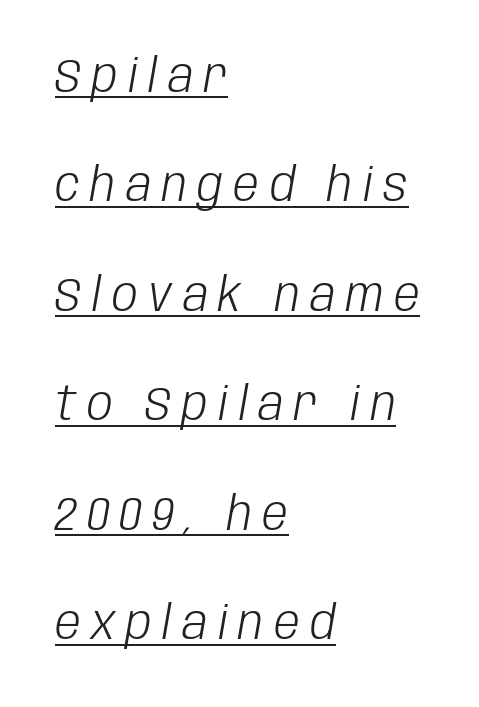
Q: Is the text bold? A: No.
Q: Is the text italic (slanted)? A: Yes, it leans right by about 10 degrees.
Q: Is the text underlined? A: Yes.
Q: How is the paragraph aligned? A: Left-aligned.
Q: Is the spacing between letters normal or unusually wide? A: Unusually wide.
Q: Is the spacing between lines tight, normal or loose? A: Loose.
Q: Width (condensed, normal, or wide)? A: Condensed.
Q: Stroke contrast? A: Low.
Q: x-height? A: Large.
Q: Monospaced? A: No.
